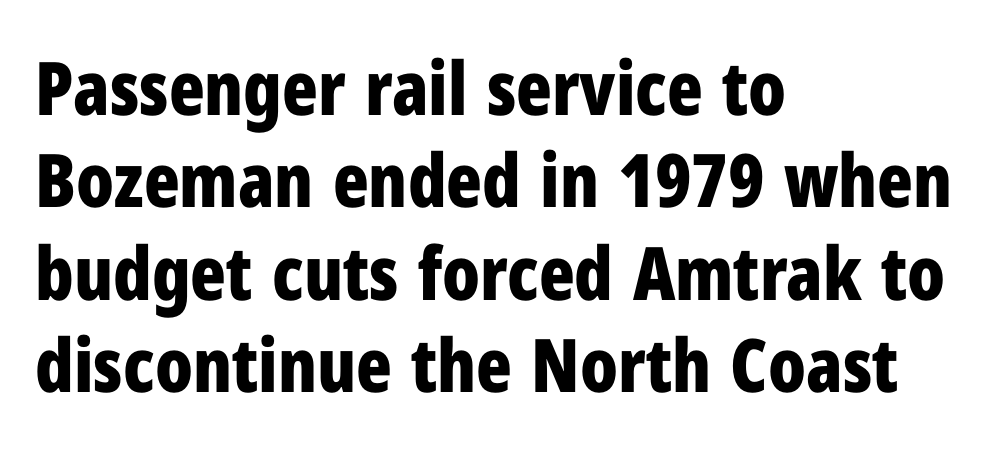
Q: Is the text bold? A: Yes.
Q: Is the text italic (slanted)? A: No, it is upright.
Q: Is the typeface a serif or a sans-serif typeface? A: Sans-serif.
Q: Is the text underlined? A: No.
Q: How is the paragraph aligned? A: Left-aligned.
Q: Is the spacing between letters normal or unusually wide? A: Normal.
Q: Is the spacing between lines tight, normal or loose? A: Normal.
Q: Width (condensed, normal, or wide)? A: Condensed.
Q: Stroke contrast? A: Low.
Q: x-height? A: Medium.
Q: Monospaced? A: No.
